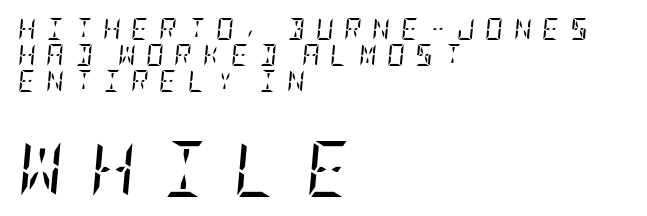
{"serif": "yes", "italic": "yes", "lean": "right", "slant_degrees": 5, "bold": "no", "weight": "regular", "width": "condensed", "stroke_contrast": "low", "x_height": "large", "underline": "no", "align": "left", "line_spacing_ratio": 1.19, "letter_spacing": "wide", "letter_spacing_em": 0.47, "larger_block": "second", "size_ratio": 2.55, "glyph_px": 56}
